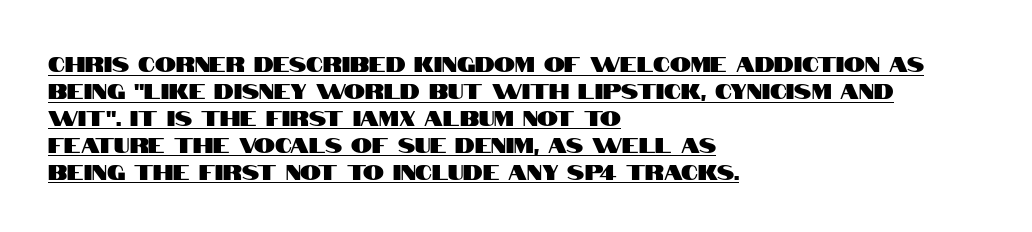
{"italic": "no", "underline": "yes", "align": "left", "line_spacing": "normal", "line_spacing_ratio": 1.28, "letter_spacing": "normal", "letter_spacing_em": 0.0, "glyph_px": 21}
